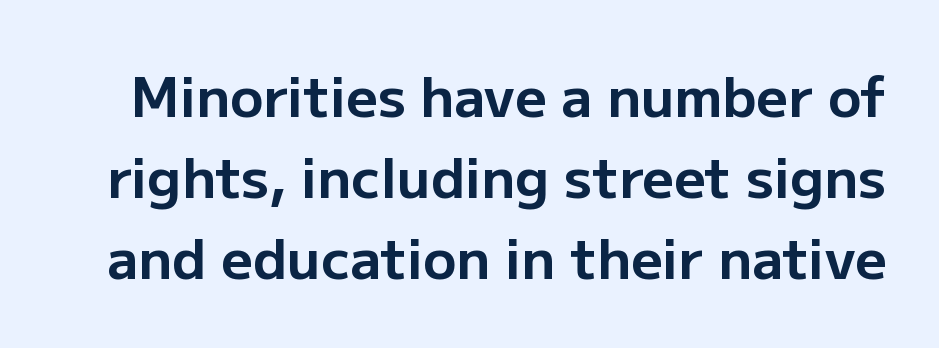
The image shows 55 px bold sans-serif type, upright; set normal line spacing (1.47x), normal letter spacing, not underlined; low stroke contrast and a medium x-height.
